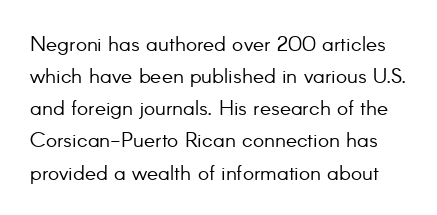
The image shows 21 px text type, upright; set normal line spacing (1.53x), normal letter spacing, not underlined.
